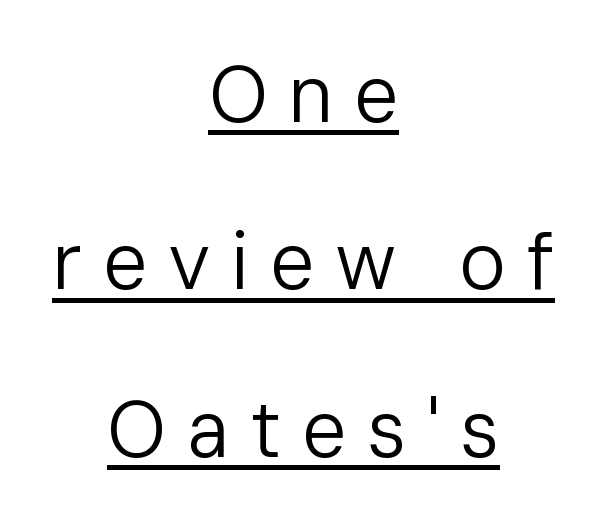
Does the lettering tilt? It doesn't — this is upright. The letters carry no serifs — their stems end cleanly without finishing strokes. Descenders here cross a horizontal rule under the line. Varying glyph widths throughout — classic text-font behaviour. Notice the wide empty band between every row — that's loose leading.
